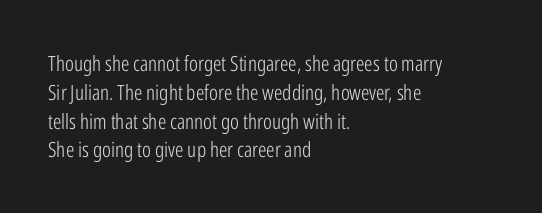
The image shows 21 px text type, upright; set left-aligned, normal line spacing (1.37x), normal letter spacing, not underlined.
